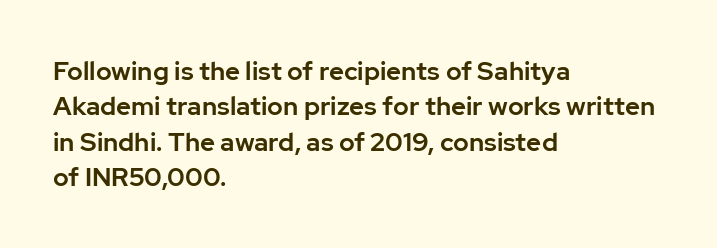
Q: Is the text italic (slanted)? A: No, it is upright.
Q: Is the text underlined? A: No.
Q: How is the paragraph aligned? A: Left-aligned.
Q: Is the spacing between letters normal or unusually wide? A: Normal.
Q: Is the spacing between lines tight, normal or loose? A: Normal.
